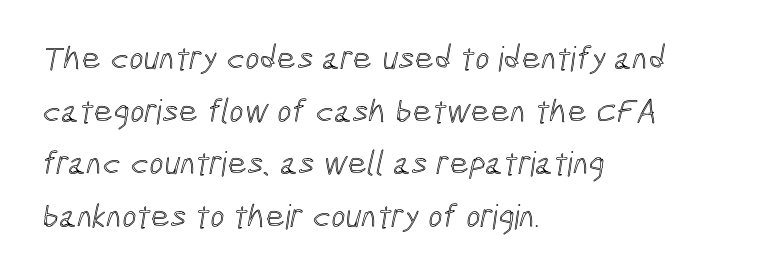
How would I describe the line gaps? Plain and ordinary. The letterforms sit shoulder to shoulder at normal distance. This rendering features lettering with no underline. The face used here is proportionally spaced, like ordinary book or web type. Typeset ragged right — the left edge is the straight one.
